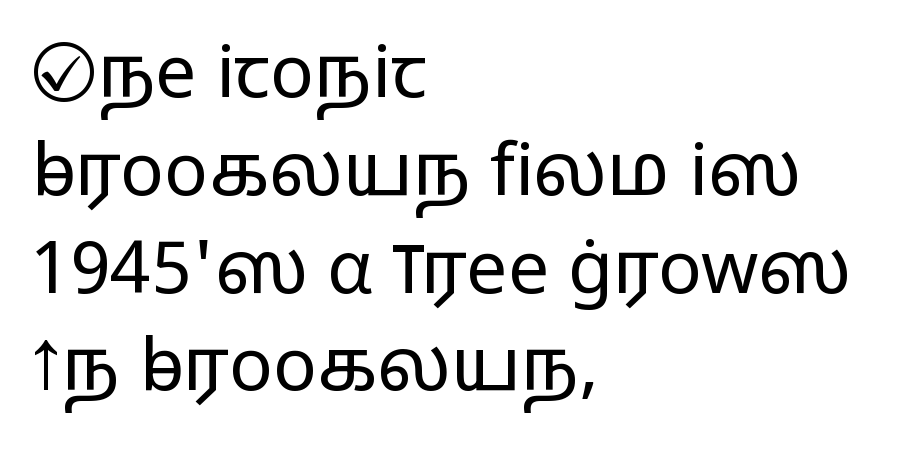
The image shows 73 px light, wide sans-serif type, upright; set left-aligned, normal line spacing (1.34x), normal letter spacing, not underlined; low stroke contrast and a medium x-height.
